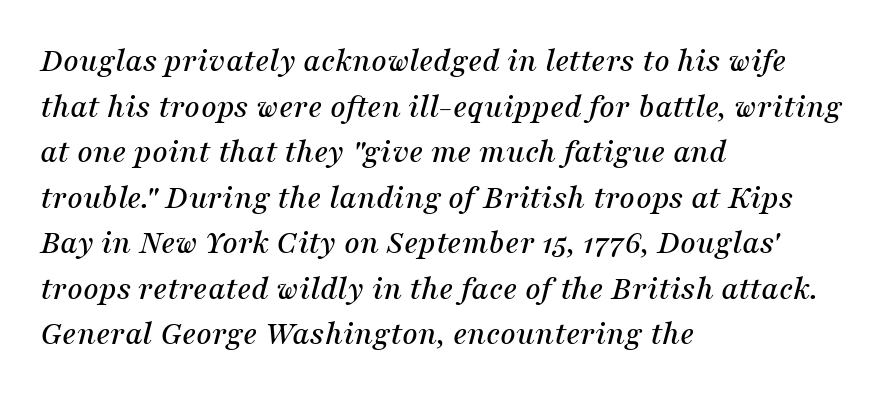
The lines are quadded left. This rendering leaves character spacing at its baseline value. The letters are slanted; this is an italic face. Reading down the column, the eye jumps a familiar distance to each next line.
